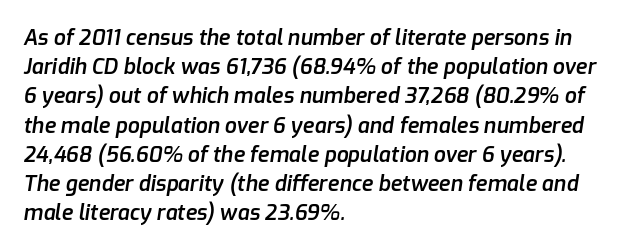
The image shows 21 px text type, italic (leaning right); set left-aligned, normal line spacing (1.39x), normal letter spacing, not underlined.
